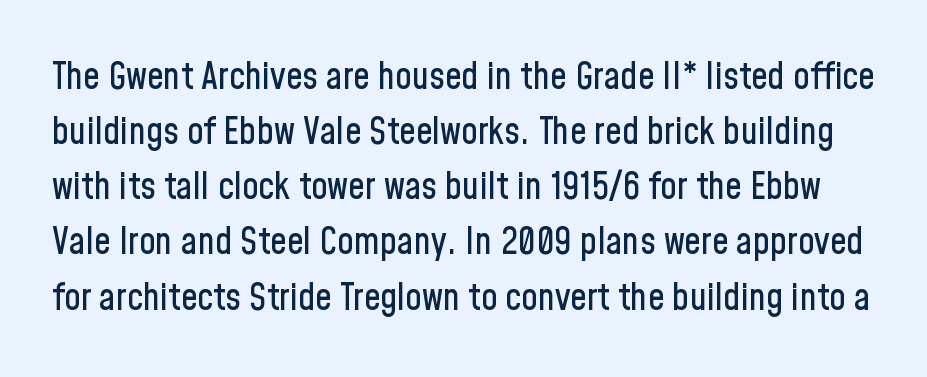
{"serif": "no", "italic": "no", "width": "condensed", "stroke_contrast": "low", "x_height": "medium", "monospaced": "no", "underline": "no", "line_spacing": "normal", "line_spacing_ratio": 1.49, "letter_spacing": "normal", "letter_spacing_em": 0.0, "glyph_px": 37}
